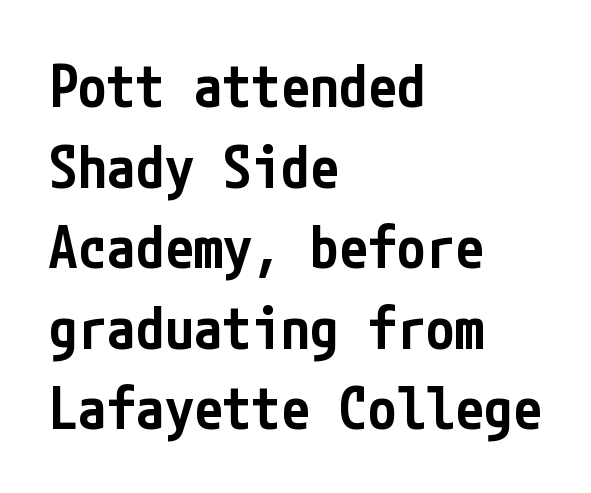
The image shows 58 px semibold, condensed sans-serif type, upright; set left-aligned, normal line spacing (1.39x), normal letter spacing, not underlined; low stroke contrast and a medium x-height.
